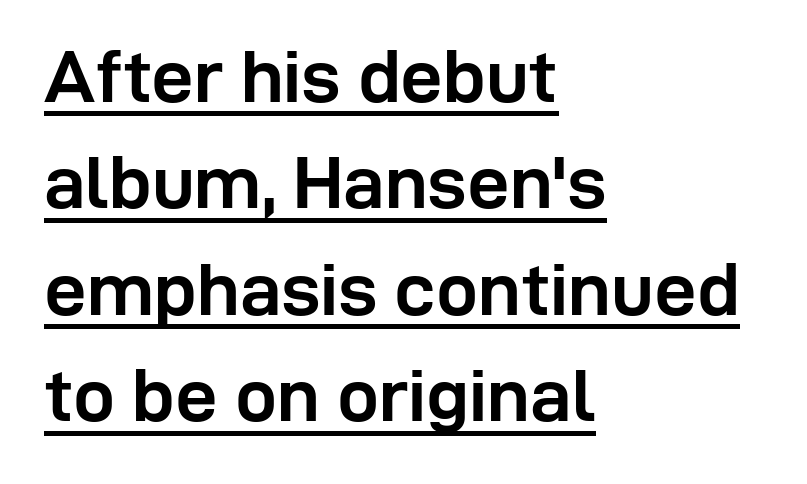
The paragraph shown leans on its left margin. Heft: maximum for text — a bold. Letterform terminals end flat and unadorned throughout the passage. This is underlined copy, the kind a proofreader might mark for attention. Glyph-to-glyph distance matches everyday printed text.
